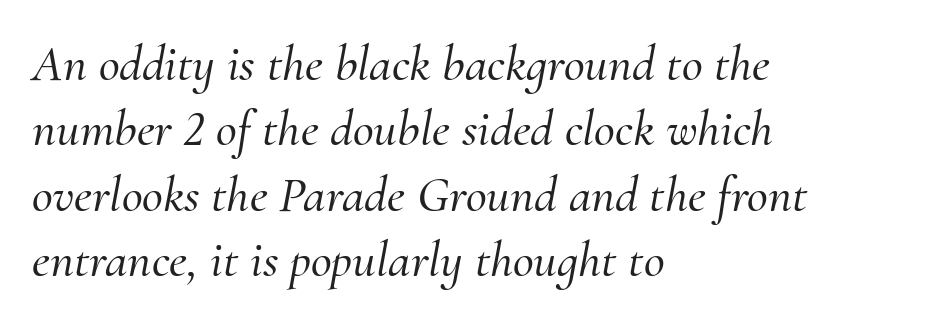
Q: Is the text italic (slanted)? A: Yes, it leans right by about 10 degrees.
Q: Is the typeface a serif or a sans-serif typeface? A: Serif.
Q: Is the text underlined? A: No.
Q: How is the paragraph aligned? A: Left-aligned.
Q: Is the spacing between letters normal or unusually wide? A: Normal.
Q: Is the spacing between lines tight, normal or loose? A: Normal.
Q: Width (condensed, normal, or wide)? A: Normal.
Q: Stroke contrast? A: Medium.
Q: x-height? A: Small.
Q: Monospaced? A: No.
